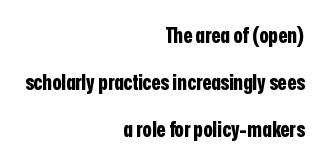
The image shows 21 px bold type, upright; set right-aligned, loose line spacing (2.25x), normal letter spacing, not underlined.
